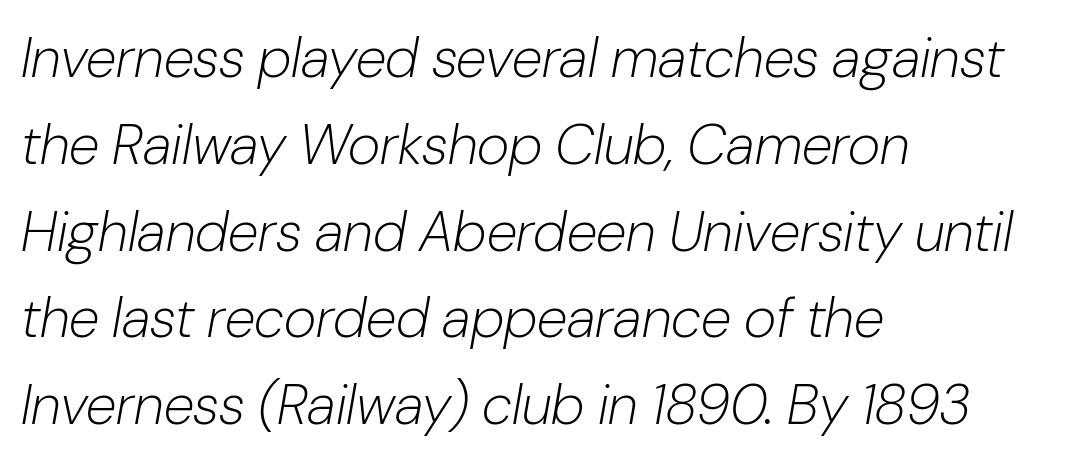
Q: Is the text bold? A: No.
Q: Is the text italic (slanted)? A: Yes, it leans right by about 10 degrees.
Q: Is the text underlined? A: No.
Q: How is the paragraph aligned? A: Left-aligned.
Q: Is the spacing between letters normal or unusually wide? A: Normal.
Q: Is the spacing between lines tight, normal or loose? A: Normal.
Q: Width (condensed, normal, or wide)? A: Normal.
Q: Stroke contrast? A: Low.
Q: x-height? A: Medium.
Q: Monospaced? A: No.
